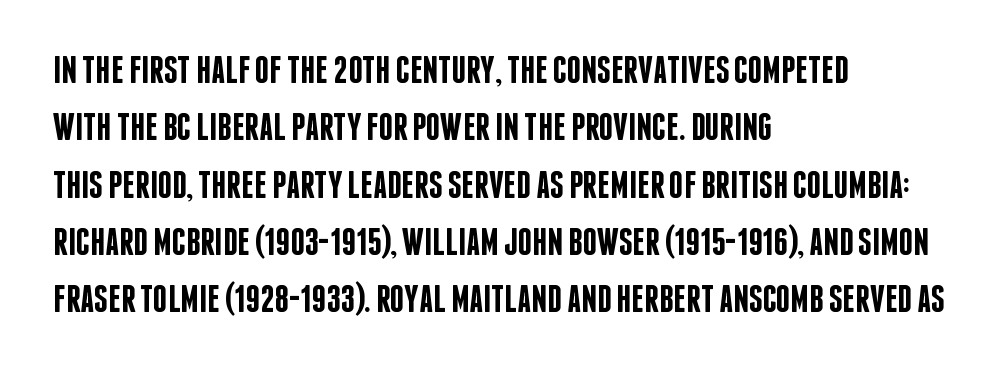
Characters follow at the spacing the type designer built in. The face used here is a semibold: visibly heavier than regular, lighter than bold. Clear beneath every line of the passage. Serifs: no, the terminals of the letterforms are clean. Each new line begins a customary step beneath the previous one.
